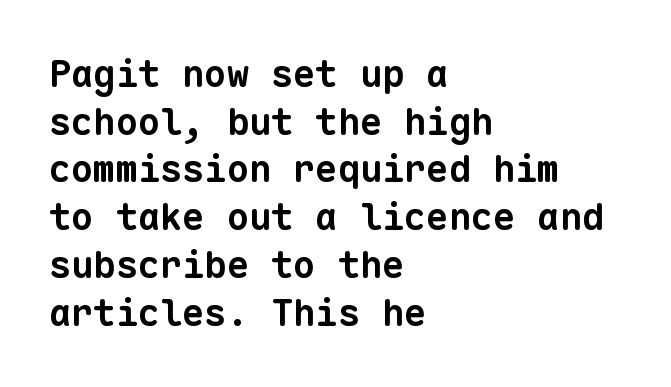
The image shows 37 px bold sans-serif type, monospaced; set left-aligned, normal line spacing (1.29x), normal letter spacing, not underlined; low stroke contrast and a medium x-height.
